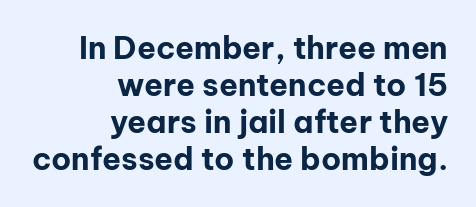
Q: Is the text bold? A: Yes.
Q: Is the text italic (slanted)? A: No, it is upright.
Q: Is the typeface a serif or a sans-serif typeface? A: Sans-serif.
Q: Is the text underlined? A: No.
Q: How is the paragraph aligned? A: Right-aligned.
Q: Is the spacing between letters normal or unusually wide? A: Normal.
Q: Width (condensed, normal, or wide)? A: Normal.
Q: Stroke contrast? A: Low.
Q: x-height? A: Medium.
Q: Monospaced? A: No.
